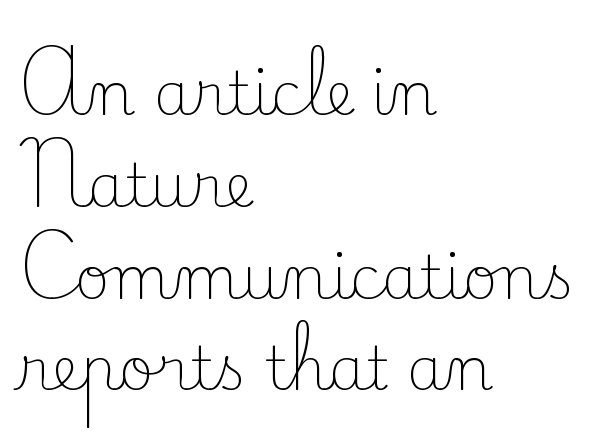
Q: Is the text bold? A: No.
Q: Is the text italic (slanted)? A: No, it is upright.
Q: Is the typeface a serif or a sans-serif typeface? A: Serif.
Q: Is the text underlined? A: No.
Q: How is the paragraph aligned? A: Left-aligned.
Q: Is the spacing between letters normal or unusually wide? A: Normal.
Q: Is the spacing between lines tight, normal or loose? A: Normal.
Q: Width (condensed, normal, or wide)? A: Normal.
Q: Stroke contrast? A: Low.
Q: x-height? A: Small.
Q: Monospaced? A: No.
